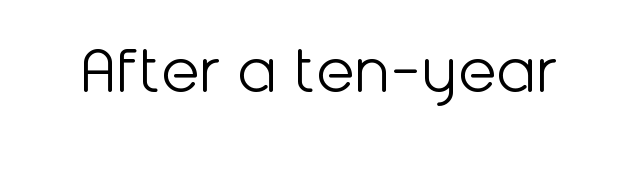
Tall strokes in this sample are plumb rather than angled. Standard letterfit; no display-style spreading of the glyphs. This sample has the flowing, uneven cadence of proportional lettering. Words float on clear page, feet unadorned. Nothing heavy about these letters — not bold at all. Check where the strokes stop: nothing finishes them off — pure sans.
